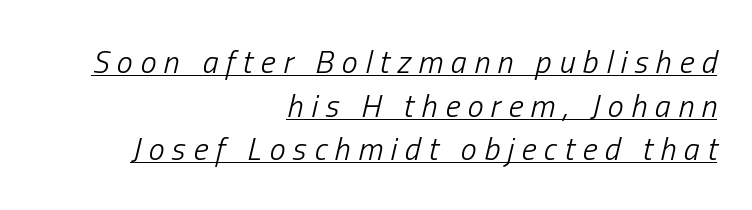
Q: Is the text bold? A: No.
Q: Is the text italic (slanted)? A: Yes, it leans right by about 13 degrees.
Q: Is the text underlined? A: Yes.
Q: How is the paragraph aligned? A: Right-aligned.
Q: Is the spacing between letters normal or unusually wide? A: Unusually wide.
Q: Is the spacing between lines tight, normal or loose? A: Normal.
Q: Width (condensed, normal, or wide)? A: Condensed.
Q: Stroke contrast? A: Low.
Q: x-height? A: Medium.
Q: Monospaced? A: No.
